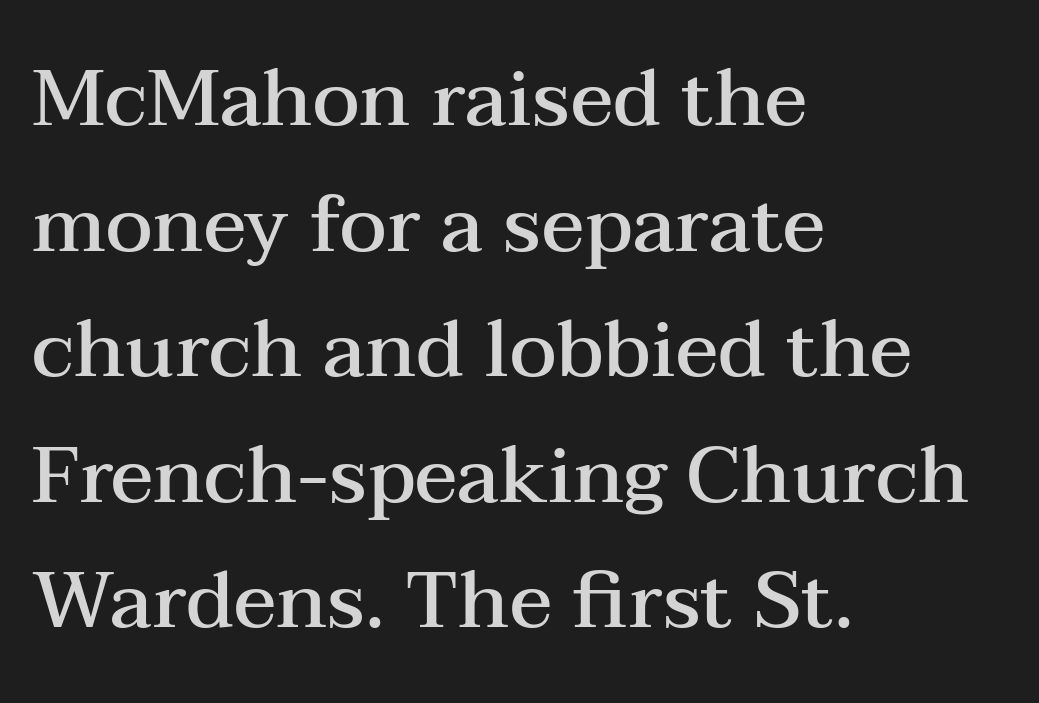
{"serif": "yes", "italic": "no", "bold": "semi", "weight": "semibold", "width": "wide", "stroke_contrast": "medium", "x_height": "medium", "monospaced": "no", "underline": "no", "align": "left", "line_spacing": "normal", "line_spacing_ratio": 1.59, "letter_spacing": "normal", "letter_spacing_em": 0.0, "glyph_px": 79}
